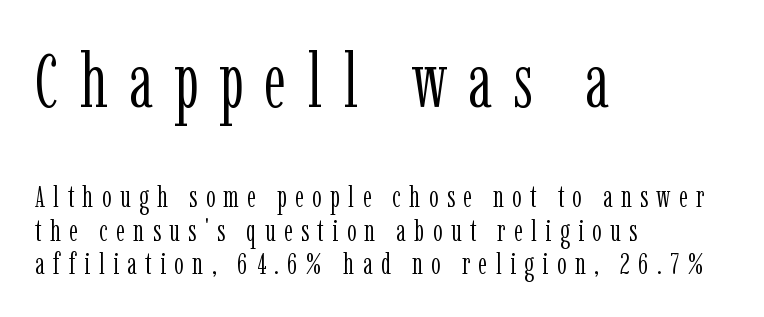
{"serif": "yes", "italic": "no", "bold": "no", "weight": "light", "width": "condensed", "stroke_contrast": "low", "x_height": "medium", "monospaced": "no", "underline": "no", "align": "left", "line_spacing": "tight", "line_spacing_ratio": 1.11, "letter_spacing": "wide", "letter_spacing_em": 0.28, "larger_block": "first", "size_ratio": 2.5, "glyph_px": 75}
